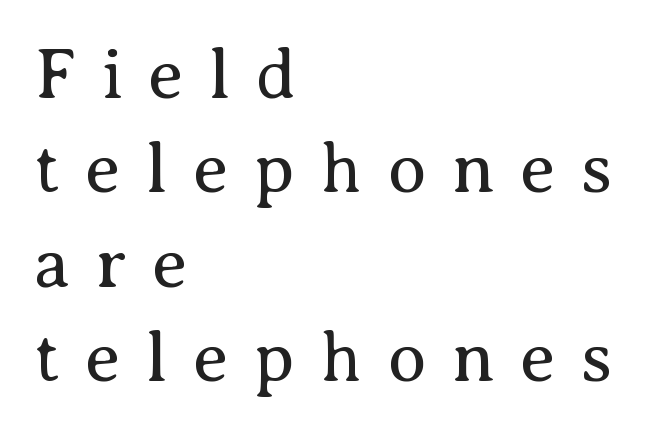
The text was rendered using a seriffed face with decorative stroke endings. Short and long lines alike share a common starting point at left. The foot of each line stays bare and open. Spacing verdict: proportional, widths tailored to each character.
